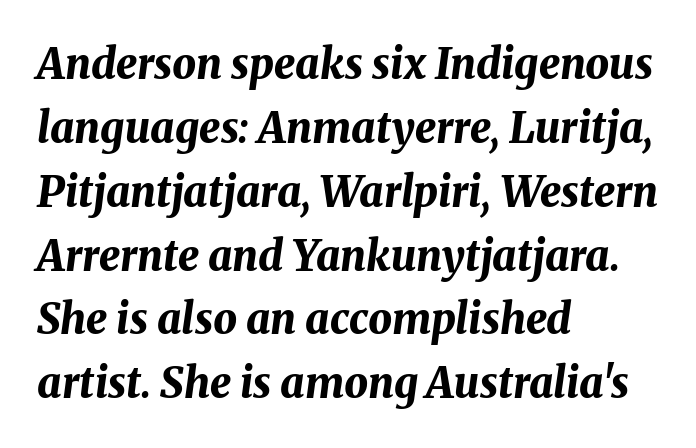
{"italic": "yes", "lean": "right", "slant_degrees": 8, "bold": "yes", "weight": "bold", "width": "normal", "stroke_contrast": "medium", "x_height": "medium", "monospaced": "no", "underline": "no", "align": "left", "line_spacing": "normal", "line_spacing_ratio": 1.52, "letter_spacing": "normal", "letter_spacing_em": 0.0, "glyph_px": 42}
